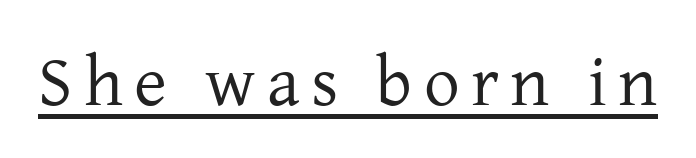
Q: Is the text bold? A: No.
Q: Is the text italic (slanted)? A: No, it is upright.
Q: Is the typeface a serif or a sans-serif typeface? A: Serif.
Q: Is the text underlined? A: Yes.
Q: Width (condensed, normal, or wide)? A: Normal.
Q: Stroke contrast? A: Low.
Q: x-height? A: Medium.
Q: Monospaced? A: No.
